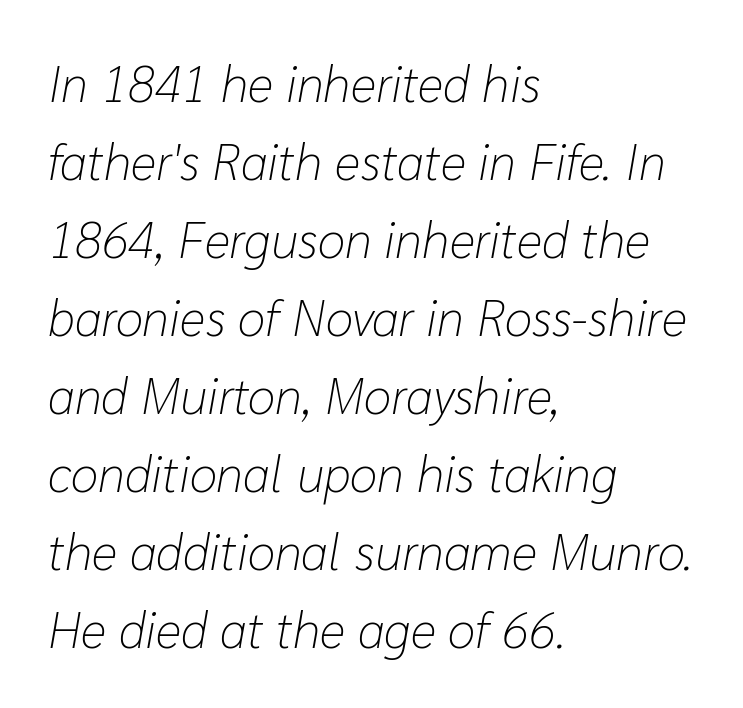
{"italic": "yes", "lean": "right", "slant_degrees": 10, "bold": "no", "weight": "light", "width": "normal", "stroke_contrast": "low", "x_height": "medium", "monospaced": "no", "underline": "no", "align": "left", "line_spacing": "normal", "line_spacing_ratio": 1.56, "letter_spacing": "normal", "letter_spacing_em": 0.0, "glyph_px": 50}
